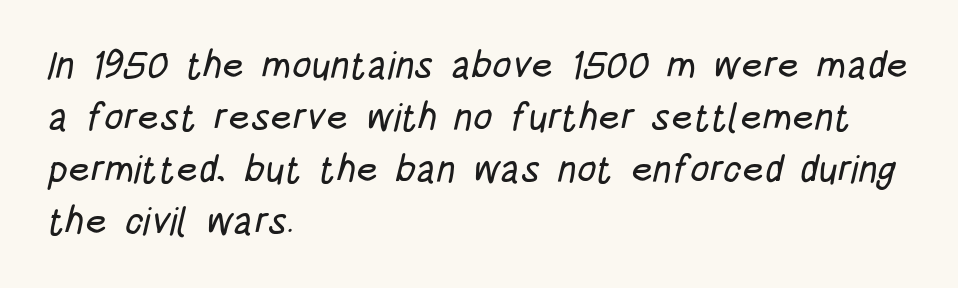
Q: Is the typeface a serif or a sans-serif typeface? A: Sans-serif.
Q: Is the text underlined? A: No.
Q: How is the paragraph aligned? A: Left-aligned.
Q: Is the spacing between letters normal or unusually wide? A: Normal.
Q: Is the spacing between lines tight, normal or loose? A: Normal.
Q: Width (condensed, normal, or wide)? A: Condensed.
Q: Stroke contrast? A: Low.
Q: x-height? A: Large.
Q: Monospaced? A: No.
